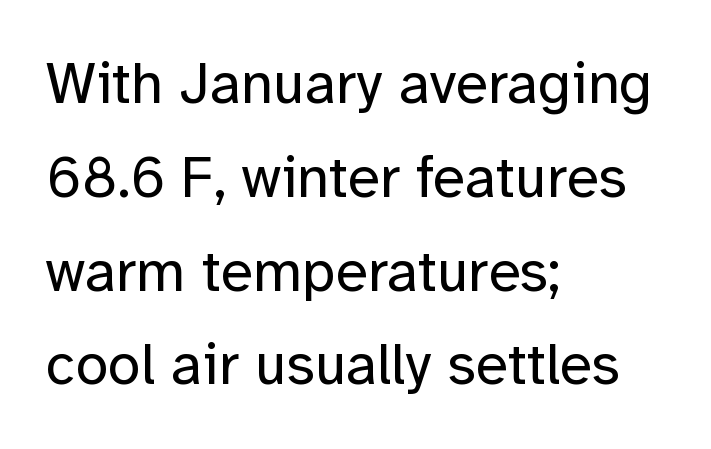
{"serif": "no", "italic": "no", "bold": "no", "weight": "regular", "width": "normal", "stroke_contrast": "low", "x_height": "medium", "monospaced": "no", "underline": "no", "align": "left", "line_spacing": "normal", "line_spacing_ratio": 1.59, "letter_spacing": "normal", "letter_spacing_em": 0.0, "glyph_px": 59}
